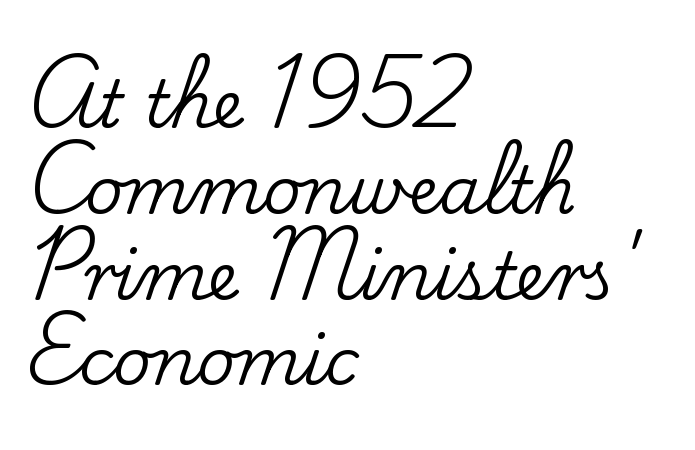
{"serif": "yes", "width": "normal", "stroke_contrast": "low", "x_height": "small", "monospaced": "no", "underline": "no", "align": "left", "line_spacing": "normal", "line_spacing_ratio": 1.3, "letter_spacing": "normal", "letter_spacing_em": 0.0, "glyph_px": 66}
